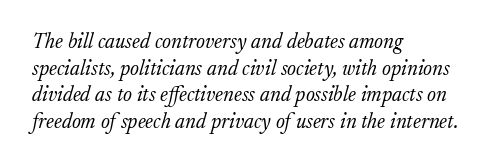
The image shows 21 px text type, italic (leaning right); set left-aligned, normal line spacing (1.27x), normal letter spacing, not underlined.
